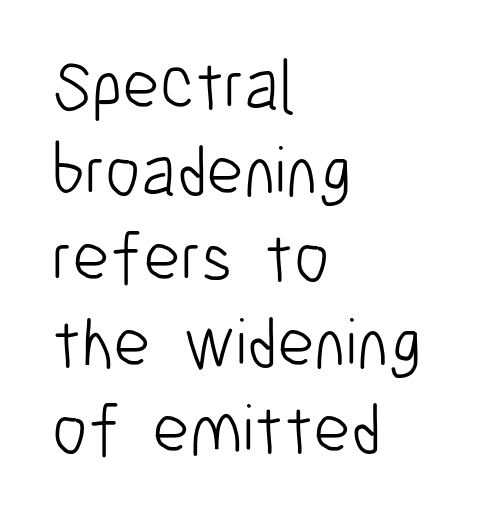
A typesetter would call this zero additional tracking. Grotesque or geometric, the face here clearly has no serifs. The letters look calm and open, with moderate or lighter stems. The space directly below the letters is spotless. The compositor pushed each line to the left boundary. The passage shown is typed in a proportional face where columns would drift.
